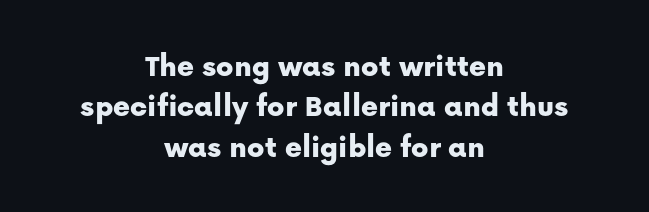
Check the space under the baseline: it is left empty. Evenly set lines give the paragraph a standard silhouette. Leftover space on each line is divided equally before and after the words. Nobody touched the tracking dial on this one. The letters advance in unequal steps, a hallmark of proportional type.
